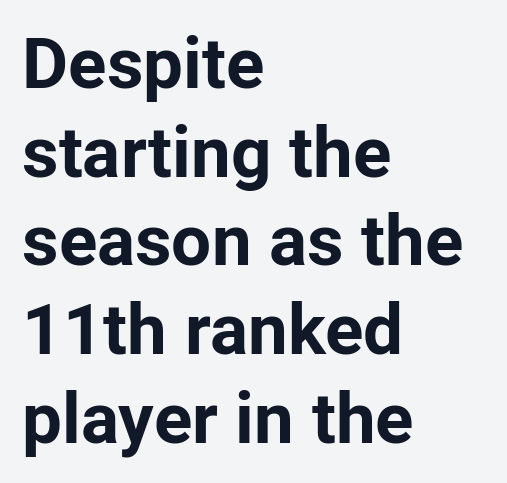
Q: Is the text bold? A: Yes.
Q: Is the text italic (slanted)? A: No, it is upright.
Q: Is the typeface a serif or a sans-serif typeface? A: Sans-serif.
Q: Is the text underlined? A: No.
Q: How is the paragraph aligned? A: Left-aligned.
Q: Is the spacing between letters normal or unusually wide? A: Normal.
Q: Is the spacing between lines tight, normal or loose? A: Normal.
Q: Width (condensed, normal, or wide)? A: Normal.
Q: Stroke contrast? A: Low.
Q: x-height? A: Medium.
Q: Monospaced? A: No.
